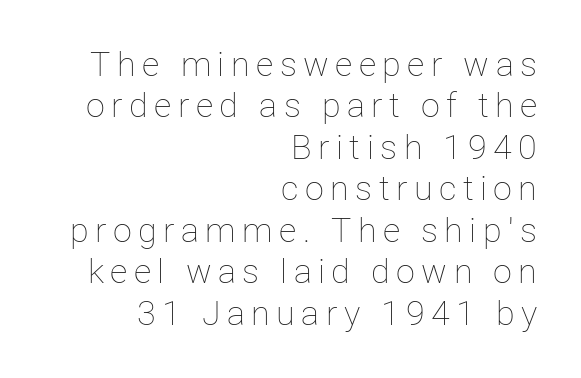
The words here are not underlined. Notice how the stems are strictly vertical — no italics here. Is the type heavy? It reads as light-to-regular instead. Compared with a flush-left layout, this one pins lines to the opposite, right side. The passage shown is typed in a proportional face where columns would drift.
